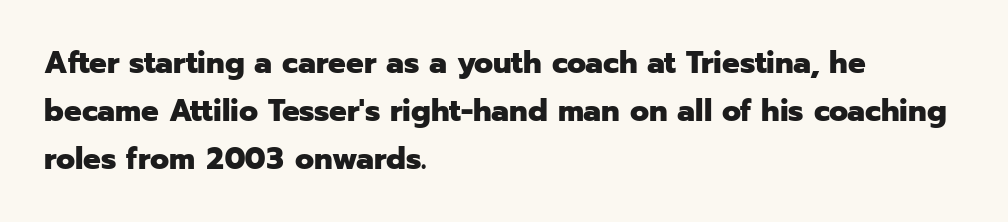
The image shows 31 px heavy sans-serif type, upright; set left-aligned, normal line spacing (1.55x), normal letter spacing, not underlined; low stroke contrast and a medium x-height.
